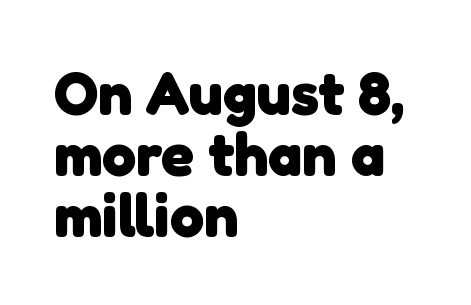
{"serif": "no", "bold": "yes", "weight": "heavy", "width": "normal", "stroke_contrast": "low", "x_height": "medium", "monospaced": "no", "underline": "no", "align": "left", "line_spacing": "tight", "line_spacing_ratio": 1.0, "letter_spacing": "normal", "letter_spacing_em": 0.0, "glyph_px": 61}
